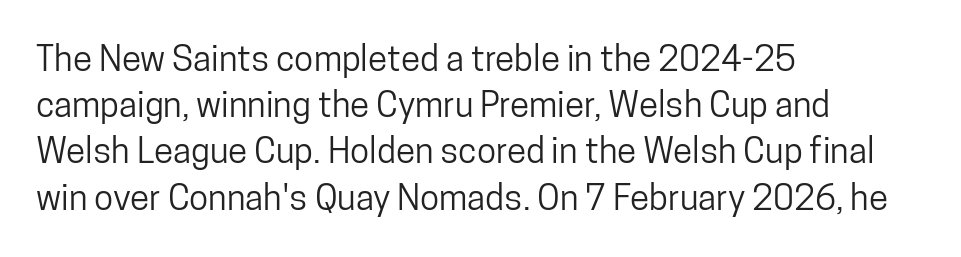
The image shows 35 px condensed sans-serif type, upright; set left-aligned, normal line spacing (1.32x), normal letter spacing, not underlined; low stroke contrast and a medium x-height.
